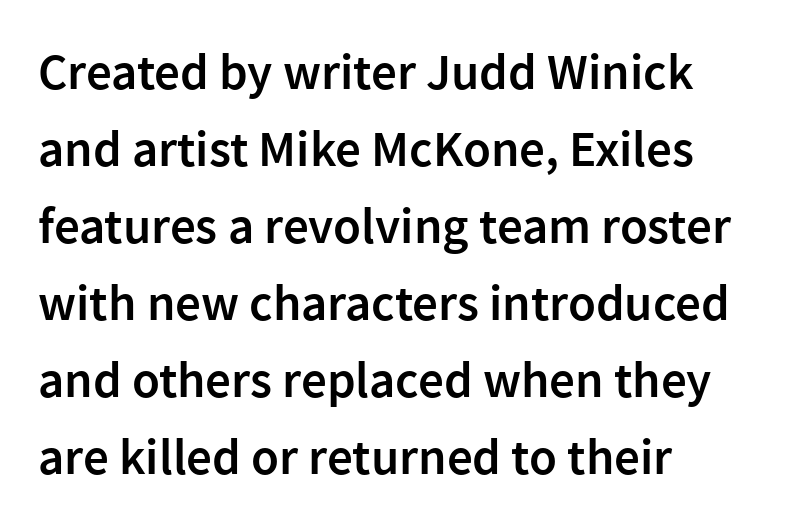
The letters stand straight up with perfectly vertical stems. The letters advance in unequal steps, a hallmark of proportional type. The rendering shows plain stroke endings on the letterforms — a sans-serif design. Compared with typical body copy, the letter spacing here is the same. The glyphs have the mass of a demibold cut, below bold.
